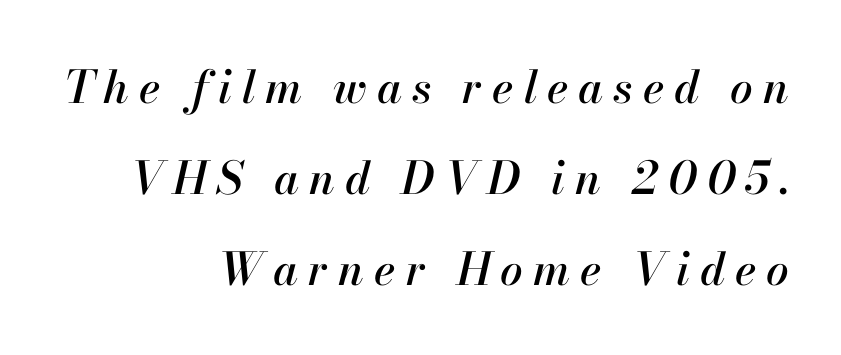
Q: Is the text italic (slanted)? A: Yes, it leans right by about 13 degrees.
Q: Is the text underlined? A: No.
Q: How is the paragraph aligned? A: Right-aligned.
Q: Is the spacing between letters normal or unusually wide? A: Unusually wide.
Q: Is the spacing between lines tight, normal or loose? A: Loose.
Q: Width (condensed, normal, or wide)? A: Normal.
Q: Stroke contrast? A: High.
Q: x-height? A: Small.
Q: Monospaced? A: No.
